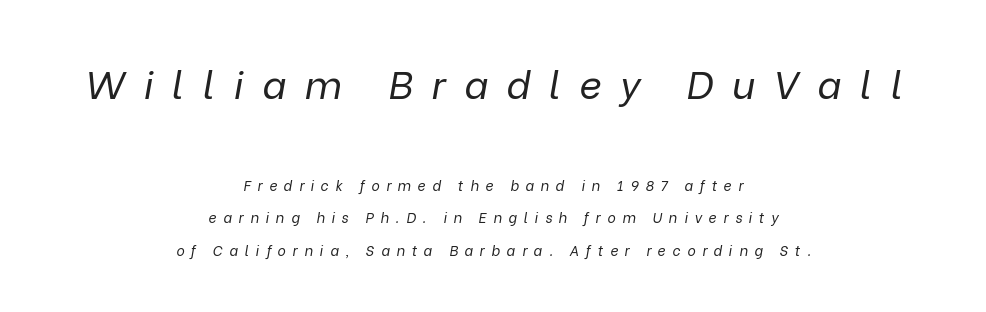
The image shows 39 px regular-weight type, italic (leaning right); set centered, loose line spacing (2.32x), unusually wide letter spacing (+0.48 em), not underlined; the first (top) block is 2.79x larger; low stroke contrast and a medium x-height.
